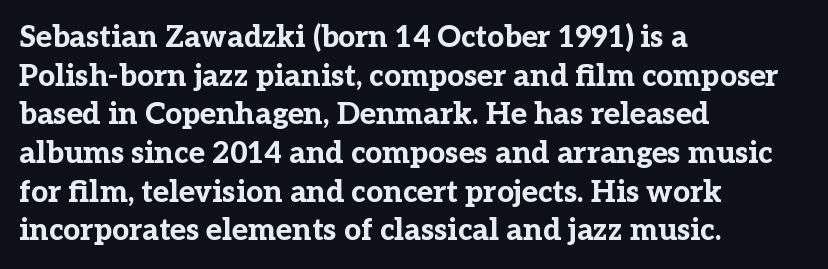
The image shows 30 px bold serif type, upright; set left-aligned, normal line spacing (1.29x), normal letter spacing, not underlined; low stroke contrast and a medium x-height.
